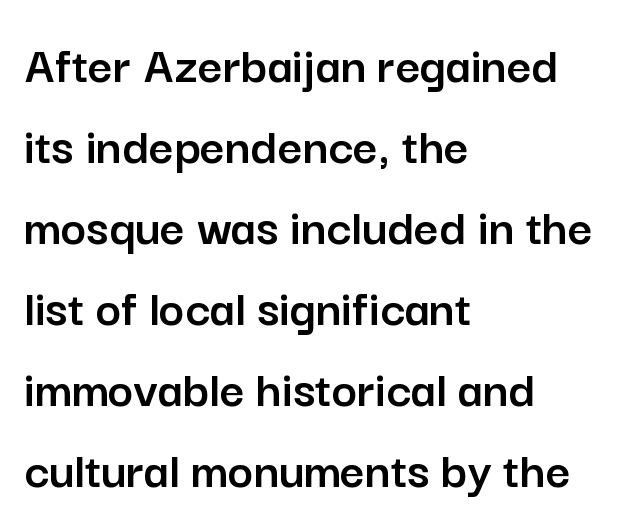
Q: Is the text italic (slanted)? A: No, it is upright.
Q: Is the typeface a serif or a sans-serif typeface? A: Sans-serif.
Q: Is the text underlined? A: No.
Q: How is the paragraph aligned? A: Left-aligned.
Q: Is the spacing between letters normal or unusually wide? A: Normal.
Q: Is the spacing between lines tight, normal or loose? A: Normal.
Q: Width (condensed, normal, or wide)? A: Normal.
Q: Stroke contrast? A: Low.
Q: x-height? A: Medium.
Q: Monospaced? A: No.
